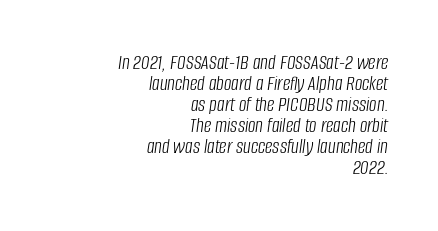
The image shows 21 px text type, italic (leaning right); set right-aligned, tight line spacing (1.0x), normal letter spacing, not underlined.
